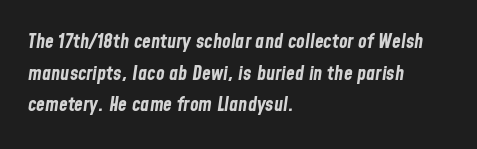
The image shows 20 px bold type, italic (leaning right); set left-aligned, normal line spacing (1.58x), normal letter spacing, not underlined.
